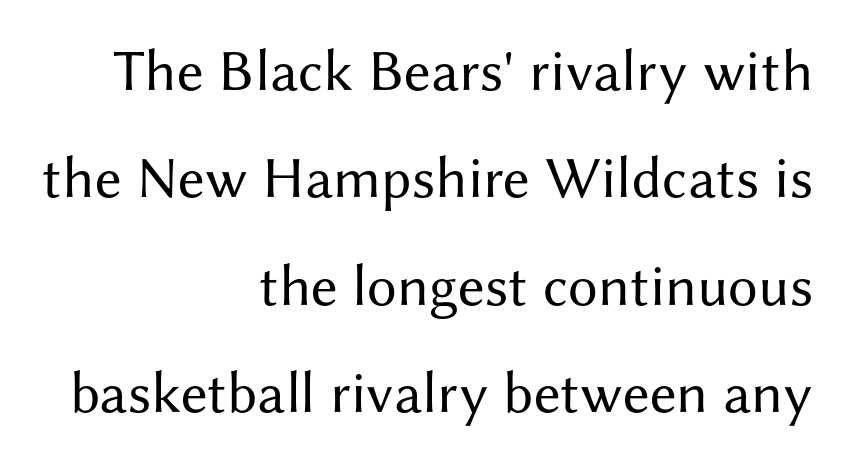
This sample uses a sans-serif face. Weight: in the light-to-regular range. This rendering leaves character spacing at its baseline value. Characters remain perfectly vertical along every line.
